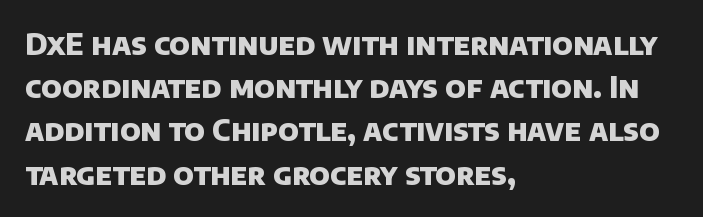
Q: Is the text bold? A: Yes.
Q: Is the typeface a serif or a sans-serif typeface? A: Sans-serif.
Q: Is the text underlined? A: No.
Q: How is the paragraph aligned? A: Left-aligned.
Q: Is the spacing between letters normal or unusually wide? A: Normal.
Q: Is the spacing between lines tight, normal or loose? A: Normal.
Q: Width (condensed, normal, or wide)? A: Normal.
Q: Stroke contrast? A: Low.
Q: x-height? A: Large.
Q: Monospaced? A: No.
